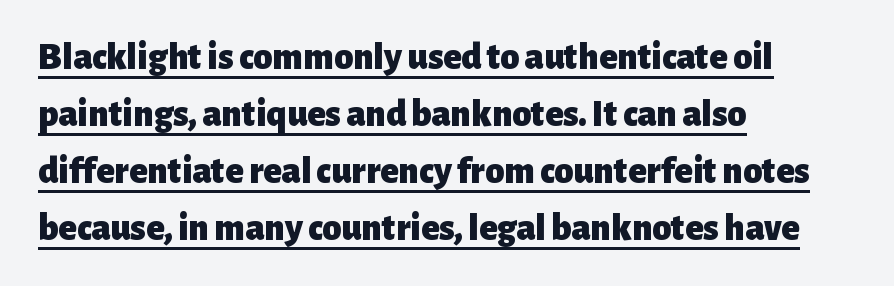
Q: Is the text bold? A: Yes.
Q: Is the text italic (slanted)? A: No, it is upright.
Q: Is the typeface a serif or a sans-serif typeface? A: Sans-serif.
Q: Is the text underlined? A: Yes.
Q: How is the paragraph aligned? A: Left-aligned.
Q: Is the spacing between letters normal or unusually wide? A: Normal.
Q: Is the spacing between lines tight, normal or loose? A: Normal.
Q: Width (condensed, normal, or wide)? A: Normal.
Q: Stroke contrast? A: Low.
Q: x-height? A: Medium.
Q: Monospaced? A: No.
